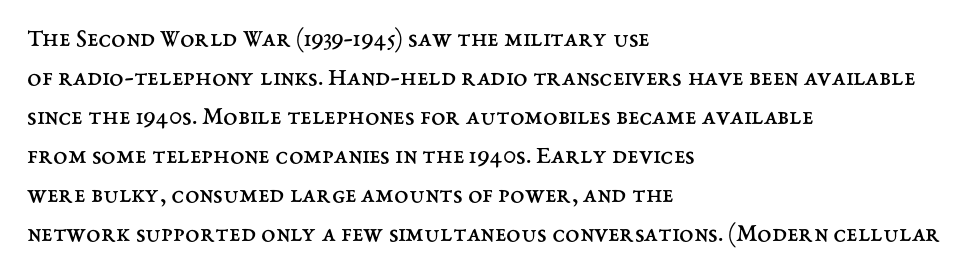
{"italic": "no", "bold": "no", "underline": "no", "align": "left", "line_spacing": "normal", "line_spacing_ratio": 1.5, "letter_spacing": "normal", "letter_spacing_em": 0.0, "glyph_px": 26}
